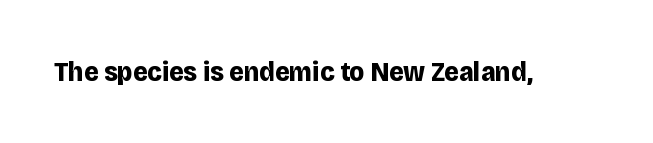
Q: Is the text bold? A: Yes.
Q: Is the text italic (slanted)? A: No, it is upright.
Q: Is the typeface a serif or a sans-serif typeface? A: Sans-serif.
Q: Is the text underlined? A: No.
Q: Is the spacing between letters normal or unusually wide? A: Normal.
Q: Width (condensed, normal, or wide)? A: Normal.
Q: Stroke contrast? A: Low.
Q: x-height? A: Large.
Q: Monospaced? A: No.
